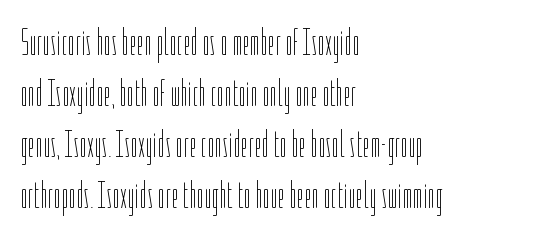
Proportional: the letters do not fall into vertical columns. In terms of letterspacing, this is plain default setting. Vertical spacing — default. Each stroke keeps to a modest, everyday thickness or less. The glyphs are unaccompanied by any horizontal stroke below them.
